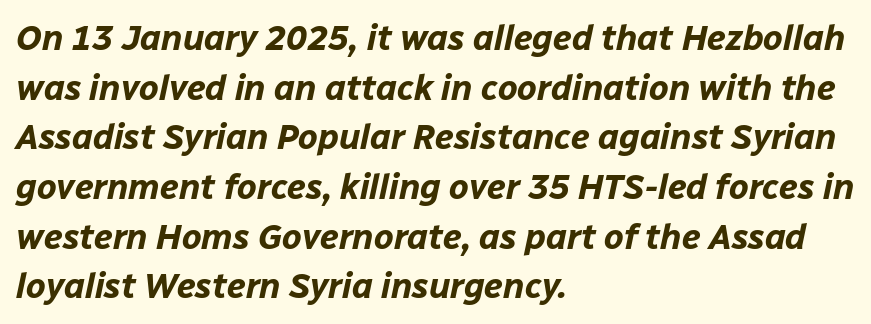
The image shows 35 px bold type, italic (leaning right); set left-aligned, normal line spacing (1.42x), normal letter spacing, not underlined; low stroke contrast and a medium x-height.
